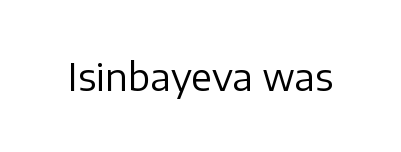
{"serif": "no", "italic": "no", "bold": "no", "weight": "regular", "width": "normal", "stroke_contrast": "low", "x_height": "medium", "monospaced": "no", "underline": "no", "letter_spacing": "normal", "letter_spacing_em": 0.0, "glyph_px": 37}
